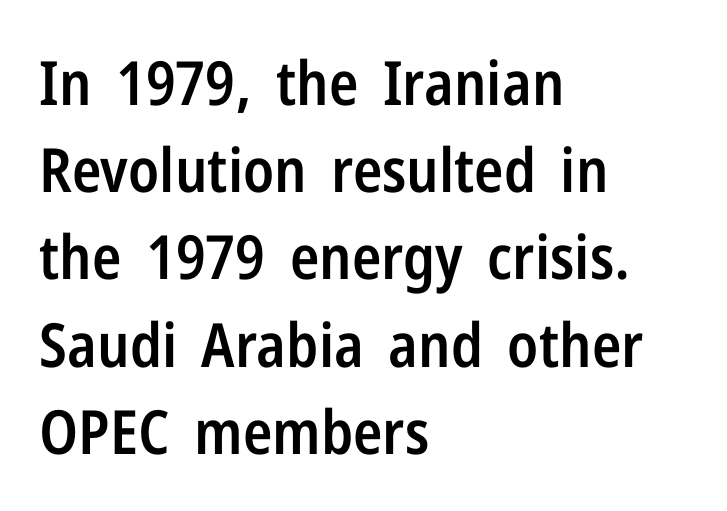
{"serif": "no", "italic": "no", "bold": "semi", "weight": "semibold", "width": "condensed", "stroke_contrast": "low", "x_height": "medium", "monospaced": "no", "underline": "no", "align": "left", "line_spacing": "normal", "line_spacing_ratio": 1.43, "letter_spacing": "normal", "letter_spacing_em": 0.0, "glyph_px": 61}
